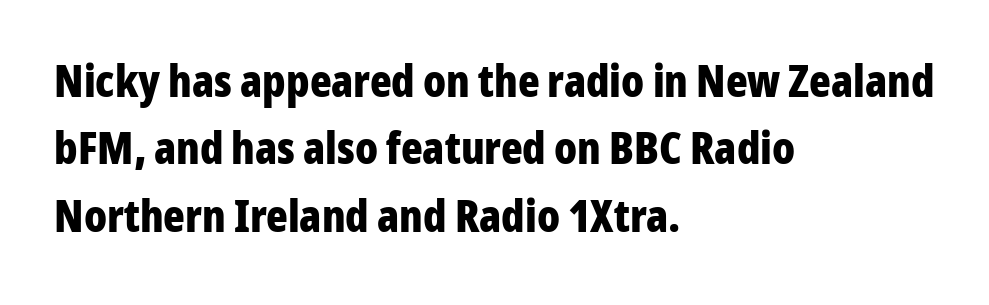
The image shows 45 px bold, condensed sans-serif type, upright; set left-aligned, normal line spacing (1.5x), normal letter spacing, not underlined; low stroke contrast and a medium x-height.
